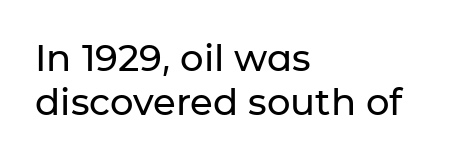
The image shows 37 px sans-serif type, upright; set left-aligned, line spacing 1.19x, normal letter spacing, not underlined; low stroke contrast and a medium x-height.
